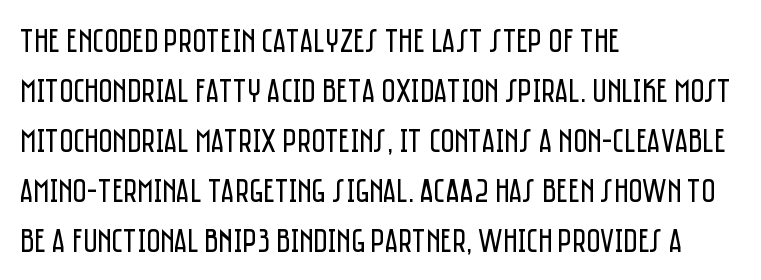
Q: Is the text bold? A: No.
Q: Is the text italic (slanted)? A: No, it is upright.
Q: Is the typeface a serif or a sans-serif typeface? A: Sans-serif.
Q: Is the text underlined? A: No.
Q: How is the paragraph aligned? A: Left-aligned.
Q: Is the spacing between letters normal or unusually wide? A: Normal.
Q: Is the spacing between lines tight, normal or loose? A: Normal.
Q: Width (condensed, normal, or wide)? A: Condensed.
Q: Stroke contrast? A: Low.
Q: x-height? A: Large.
Q: Monospaced? A: No.
